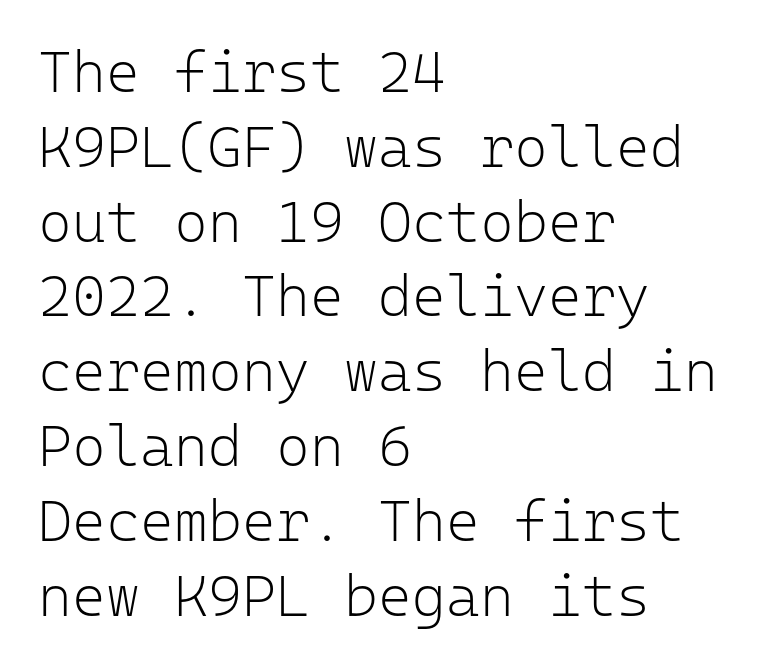
These lines are rendered in a fixed-pitch font. To sum up the face: it is a sans, with no serifs. Visually the block forms a straight wall on the left and a jagged coastline on the right. The type is set solid horizontally, with unmodified tracking.
